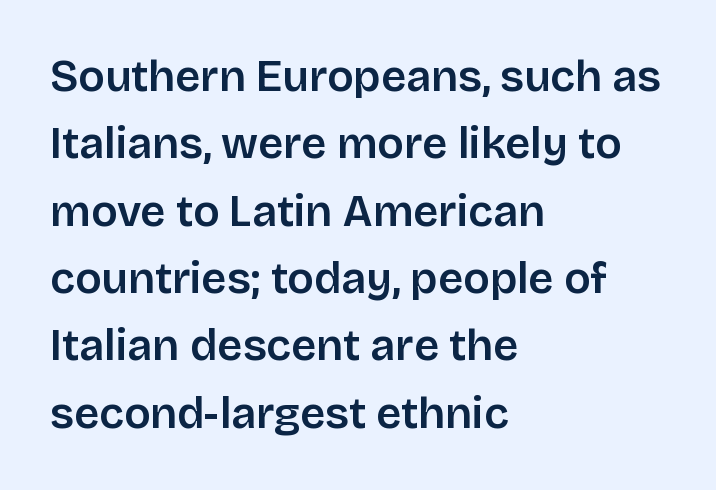
Stroke terminals: plain, sans-serif. How are the letters spaced? Ordinarily, with no added tracking. Beneath every word, the page is bare. Layout note: lines flush left. Baseline-to-baseline distance is the conventional proportion of letter height.
